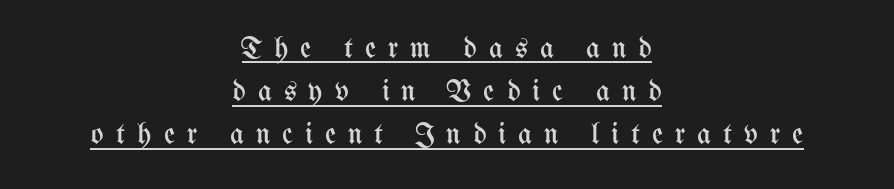
{"italic": "no", "bold": "no", "weight": "regular", "width": "condensed", "stroke_contrast": "medium", "x_height": "medium", "monospaced": "no", "underline": "yes", "align": "center", "line_spacing": "normal", "line_spacing_ratio": 1.44, "letter_spacing": "wide", "letter_spacing_em": 0.4, "glyph_px": 30}
